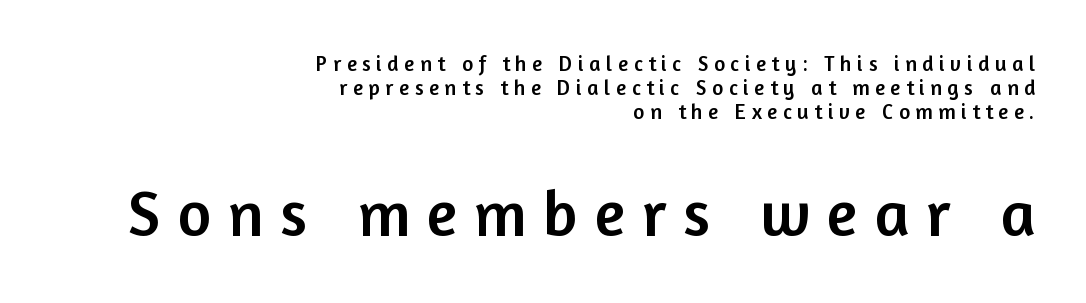
Q: Is the text italic (slanted)? A: No, it is upright.
Q: Is the typeface a serif or a sans-serif typeface? A: Sans-serif.
Q: Is the text underlined? A: No.
Q: How is the paragraph aligned? A: Right-aligned.
Q: Is the spacing between letters normal or unusually wide? A: Unusually wide.
Q: Is the spacing between lines tight, normal or loose? A: Tight.
Q: Which block of text is set in a larger size, the first (top) or the second (bottom)? A: The second (bottom) one.
Q: Width (condensed, normal, or wide)? A: Normal.
Q: Stroke contrast? A: Low.
Q: x-height? A: Medium.
Q: Monospaced? A: No.
